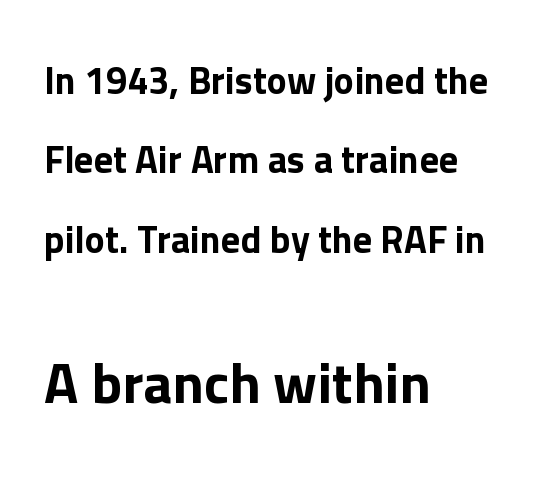
Q: Is the text italic (slanted)? A: No, it is upright.
Q: Is the typeface a serif or a sans-serif typeface? A: Sans-serif.
Q: Is the text underlined? A: No.
Q: How is the paragraph aligned? A: Left-aligned.
Q: Is the spacing between letters normal or unusually wide? A: Normal.
Q: Is the spacing between lines tight, normal or loose? A: Loose.
Q: Which block of text is set in a larger size, the first (top) or the second (bottom)? A: The second (bottom) one.
Q: Width (condensed, normal, or wide)? A: Normal.
Q: Stroke contrast? A: Low.
Q: x-height? A: Medium.
Q: Monospaced? A: No.
